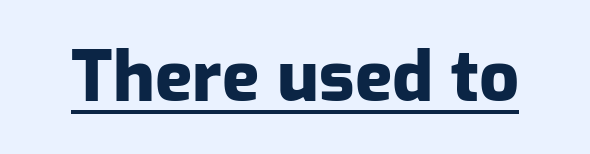
{"serif": "no", "italic": "no", "bold": "yes", "weight": "heavy", "width": "normal", "stroke_contrast": "low", "x_height": "medium", "monospaced": "no", "underline": "yes", "letter_spacing": "normal", "letter_spacing_em": 0.0, "glyph_px": 70}
